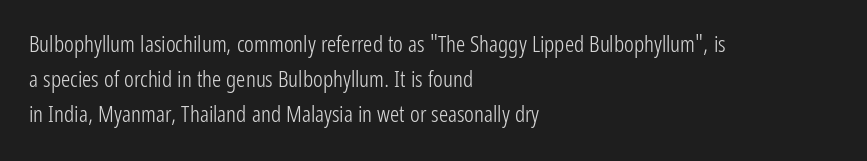
A typesetter would call this leading conventional body-copy spacing. Casual observation: everything's shoved over to the left. Counters stay open thanks to moderate or lighter strokes. The lettering stays uniformly vertical, giving the passage a roman look. No extra tracking has been applied to these lines. The gap between lines stays unmarked.
